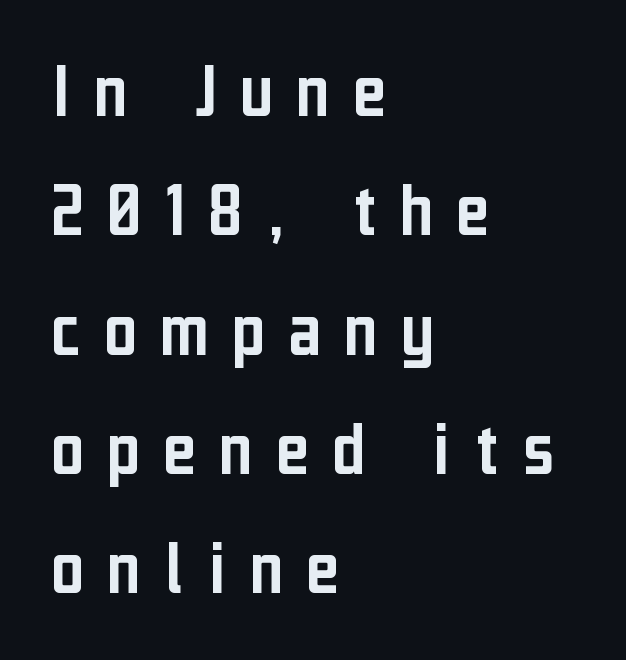
Q: Is the text italic (slanted)? A: No, it is upright.
Q: Is the typeface a serif or a sans-serif typeface? A: Sans-serif.
Q: Is the text underlined? A: No.
Q: How is the paragraph aligned? A: Left-aligned.
Q: Is the spacing between letters normal or unusually wide? A: Unusually wide.
Q: Is the spacing between lines tight, normal or loose? A: Normal.
Q: Width (condensed, normal, or wide)? A: Condensed.
Q: Stroke contrast? A: Low.
Q: x-height? A: Medium.
Q: Monospaced? A: No.
